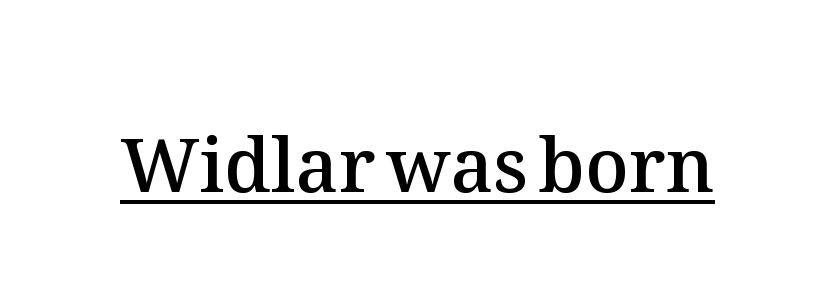
Note the varied advance widths — an 'i' is clearly narrower than an 'm'. The type is set solid horizontally, with unmodified tracking. Students, observe the line beneath the letters — that is underlining. This is the regular roman posture of the typeface. The letters are semibold — heavier than regular but short of a full bold.
